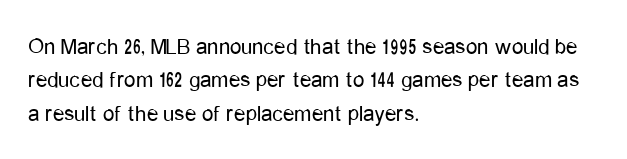
Q: Is the text bold? A: No.
Q: Is the text italic (slanted)? A: No, it is upright.
Q: Is the text underlined? A: No.
Q: How is the paragraph aligned? A: Left-aligned.
Q: Is the spacing between letters normal or unusually wide? A: Normal.
Q: Is the spacing between lines tight, normal or loose? A: Normal.
